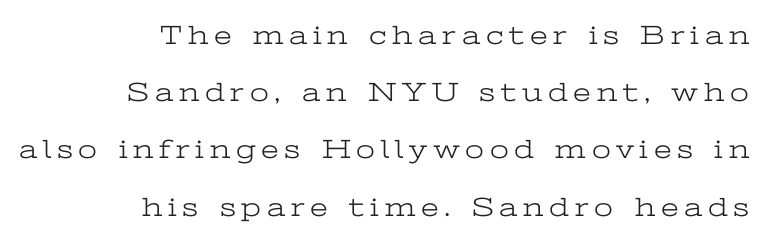
{"italic": "no", "bold": "no", "underline": "no", "align": "right", "line_spacing": "loose", "line_spacing_ratio": 2.12, "letter_spacing": "wide", "letter_spacing_em": 0.21, "glyph_px": 27}
